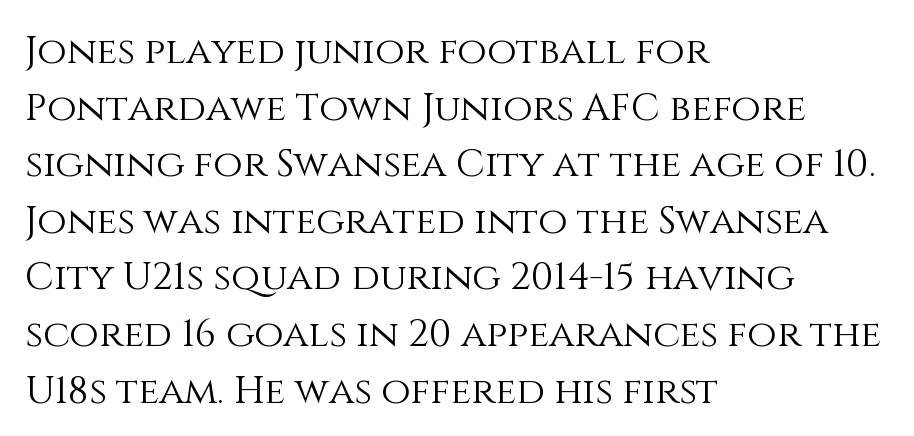
Q: Is the text bold? A: No.
Q: Is the text italic (slanted)? A: No, it is upright.
Q: Is the text underlined? A: No.
Q: How is the paragraph aligned? A: Left-aligned.
Q: Is the spacing between letters normal or unusually wide? A: Normal.
Q: Is the spacing between lines tight, normal or loose? A: Normal.
Q: Width (condensed, normal, or wide)? A: Normal.
Q: Stroke contrast? A: Medium.
Q: x-height? A: Large.
Q: Monospaced? A: No.
